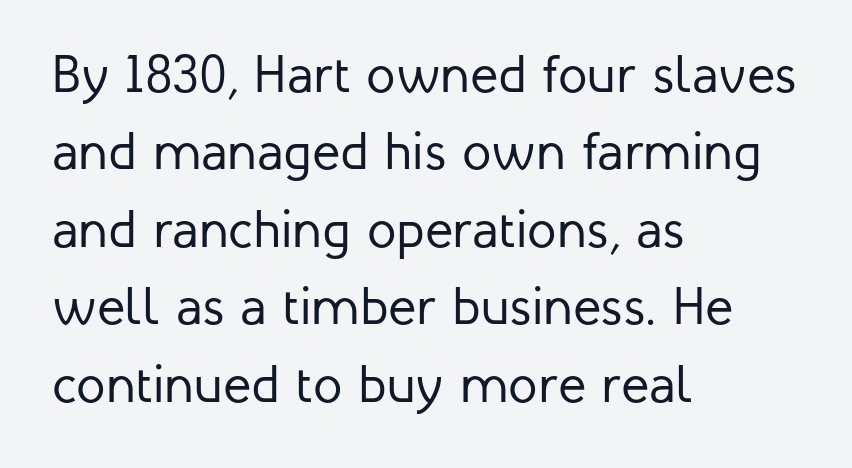
The image shows 53 px regular-weight sans-serif type, upright; set left-aligned, normal line spacing (1.46x), normal letter spacing, not underlined; low stroke contrast and a medium x-height.
